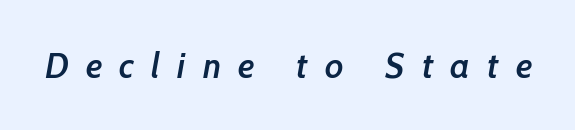
{"italic": "yes", "lean": "right", "slant_degrees": 10, "bold": "semi", "weight": "semibold", "width": "condensed", "stroke_contrast": "low", "x_height": "medium", "monospaced": "no", "underline": "no", "letter_spacing": "wide", "letter_spacing_em": 0.48, "glyph_px": 36}
